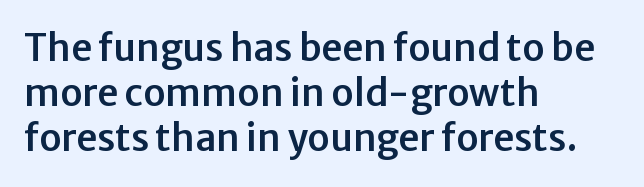
These lines are rendered in a variable-pitch font. Examine the stroke ends and you'll find no serifs. The gaps between neighbouring characters are ordinary and unremarkable. In terms of posture, this sample is upright.
